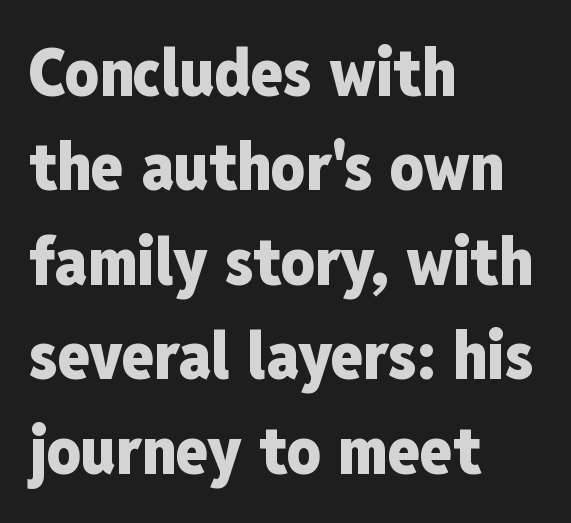
{"serif": "no", "italic": "no", "bold": "yes", "weight": "heavy", "width": "condensed", "stroke_contrast": "low", "x_height": "medium", "monospaced": "no", "underline": "no", "align": "left", "line_spacing": "normal", "line_spacing_ratio": 1.43, "letter_spacing": "normal", "letter_spacing_em": 0.0, "glyph_px": 66}
